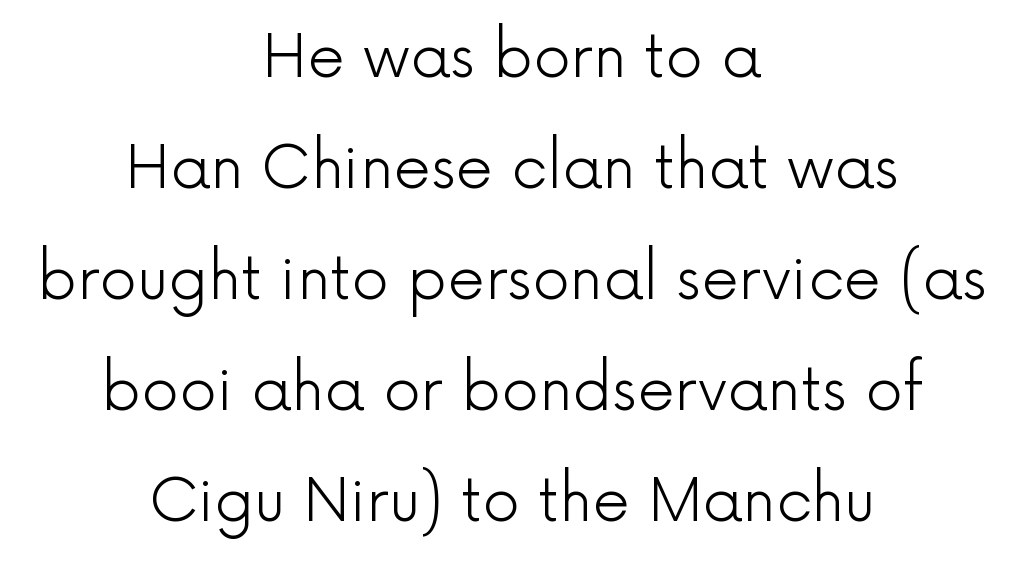
{"serif": "no", "italic": "no", "bold": "no", "weight": "light", "width": "normal", "x_height": "medium", "monospaced": "no", "underline": "no", "align": "center", "line_spacing_ratio": 1.88, "letter_spacing": "normal", "letter_spacing_em": 0.0, "glyph_px": 59}
